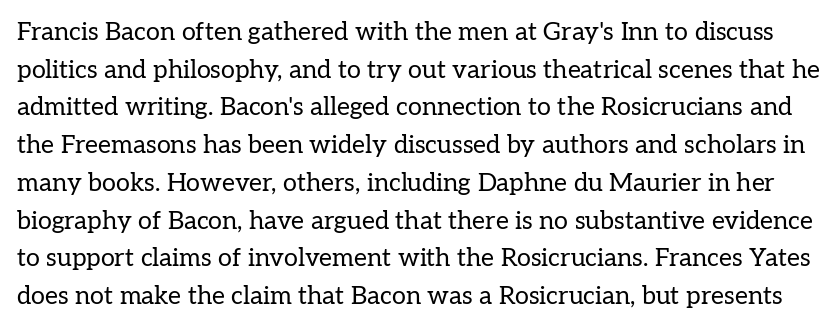
{"italic": "no", "bold": "no", "underline": "no", "line_spacing": "normal", "line_spacing_ratio": 1.51, "letter_spacing": "normal", "letter_spacing_em": 0.0, "glyph_px": 25}
